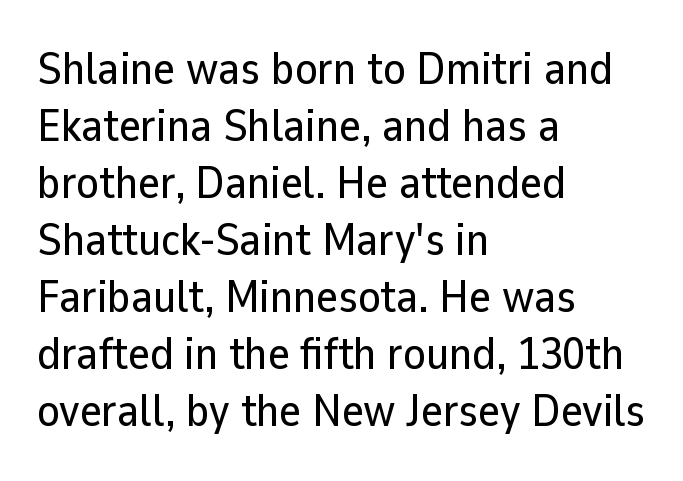
{"serif": "no", "italic": "no", "width": "normal", "stroke_contrast": "low", "x_height": "medium", "monospaced": "no", "underline": "no", "align": "left", "line_spacing_ratio": 1.24, "letter_spacing": "normal", "letter_spacing_em": 0.0, "glyph_px": 46}
